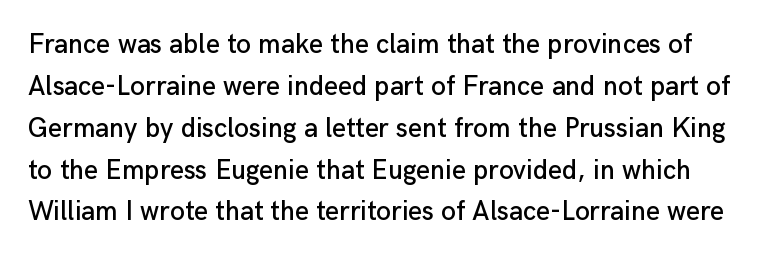
{"italic": "no", "underline": "no", "line_spacing": "normal", "line_spacing_ratio": 1.55, "letter_spacing": "normal", "letter_spacing_em": 0.0, "glyph_px": 27}
